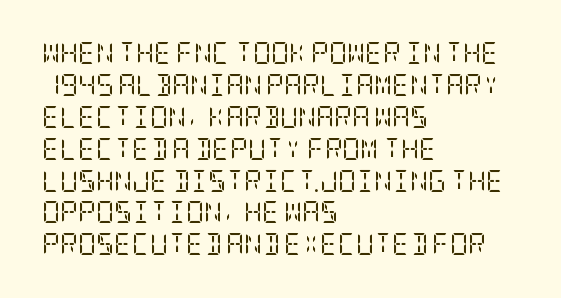
This sample uses an upright cut, with every glyph sitting square on the baseline. Check the space under the baseline: it is left empty. These lines are set flush left with a ragged right edge. Weight: not bold — regular or lighter.
